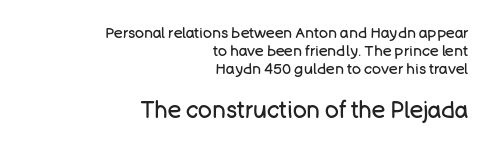
{"italic": "no", "bold": "no", "underline": "no", "align": "right", "line_spacing_ratio": 1.2, "letter_spacing": "normal", "letter_spacing_em": 0.0, "larger_block": "second", "size_ratio": 1.53, "glyph_px": 23}
